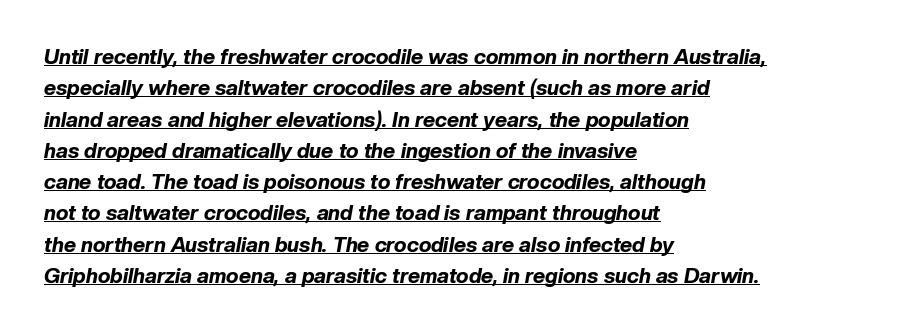
An italicized treatment has been applied to the whole sample. Decoration check: the copy is underlined. Compared with typical body copy, the letter spacing here is the same. Is there much room between lines? A standard amount, neither cramped nor airy. The paragraph has a hard left edge and a soft right edge. Typographic density is high because the face is bold.
